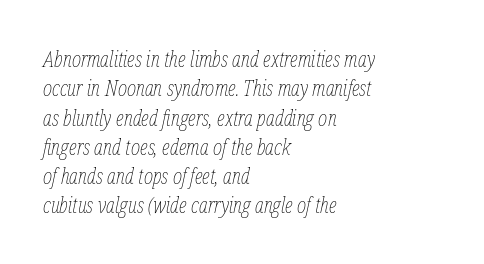
The image shows 22 px text type, italic (leaning right); set left-aligned, normal line spacing (1.33x), normal letter spacing, not underlined.
